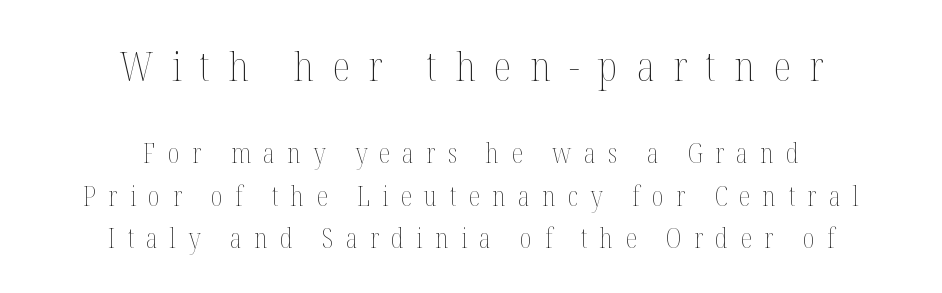
Q: Is the text bold? A: No.
Q: Is the text italic (slanted)? A: No, it is upright.
Q: Is the text underlined? A: No.
Q: How is the paragraph aligned? A: Centered.
Q: Is the spacing between letters normal or unusually wide? A: Unusually wide.
Q: Is the spacing between lines tight, normal or loose? A: Normal.
Q: Which block of text is set in a larger size, the first (top) or the second (bottom)? A: The first (top) one.
Q: Width (condensed, normal, or wide)? A: Condensed.
Q: Stroke contrast? A: Medium.
Q: x-height? A: Medium.
Q: Monospaced? A: No.
